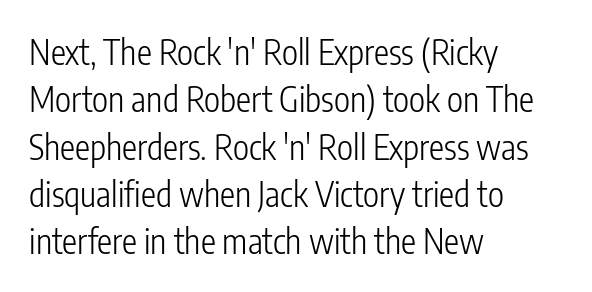
The image shows 34 px light, condensed sans-serif type, upright; set left-aligned, normal line spacing (1.39x), normal letter spacing, not underlined; low stroke contrast and a medium x-height.
